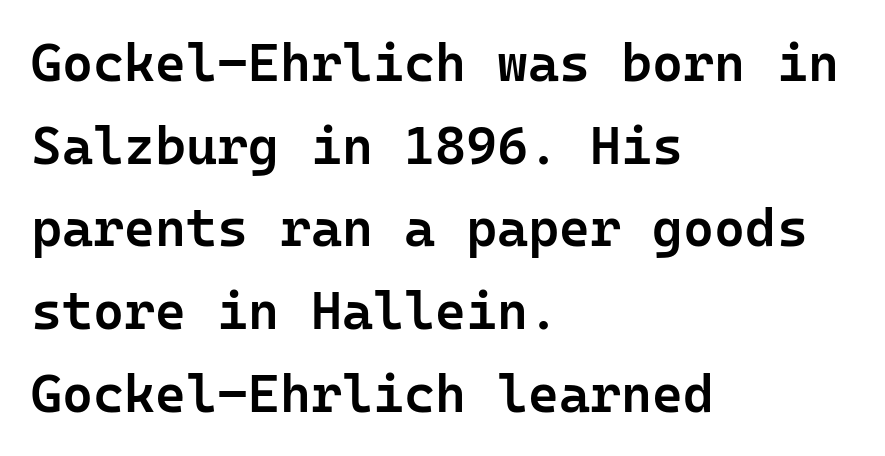
The image shows 53 px semibold sans-serif type, upright; set left-aligned, normal line spacing (1.56x), normal letter spacing, not underlined; low stroke contrast and a medium x-height.
